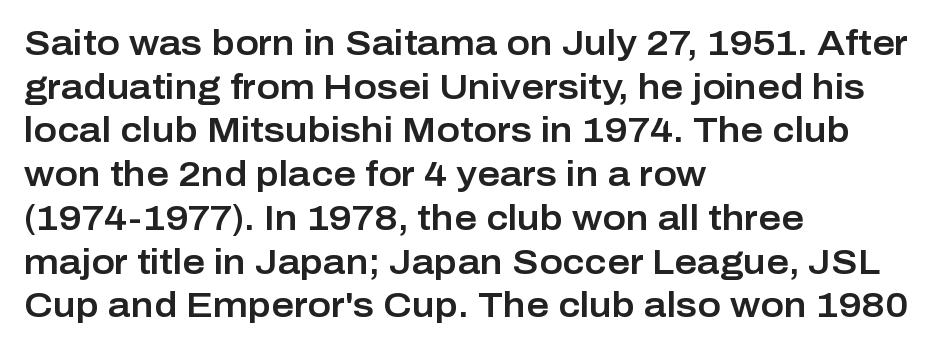
The image shows 35 px sans-serif type, upright; set left-aligned, normal line spacing (1.25x), normal letter spacing, not underlined; low stroke contrast and a medium x-height.
